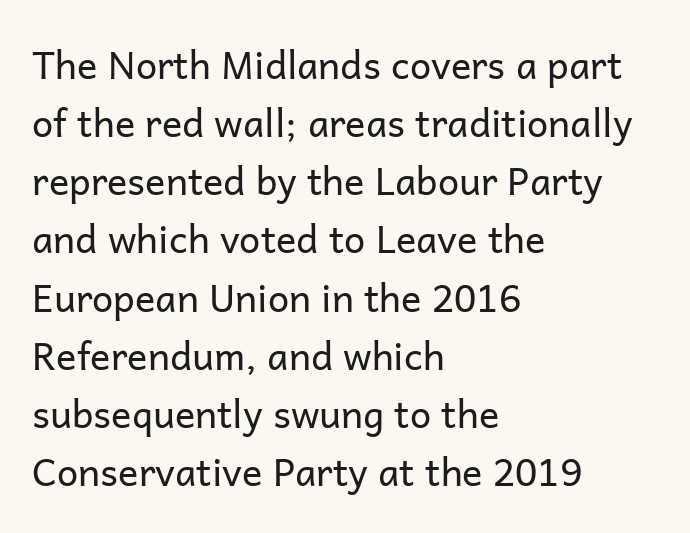
{"serif": "no", "italic": "no", "bold": "no", "weight": "regular", "width": "normal", "stroke_contrast": "low", "x_height": "medium", "monospaced": "no", "underline": "no", "align": "left", "line_spacing": "normal", "line_spacing_ratio": 1.53, "letter_spacing": "normal", "letter_spacing_em": 0.0, "glyph_px": 38}
